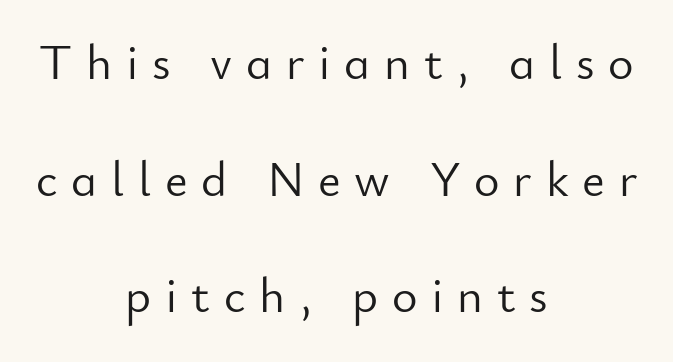
Q: Is the text bold? A: No.
Q: Is the text italic (slanted)? A: No, it is upright.
Q: Is the typeface a serif or a sans-serif typeface? A: Sans-serif.
Q: Is the text underlined? A: No.
Q: How is the paragraph aligned? A: Centered.
Q: Is the spacing between letters normal or unusually wide? A: Unusually wide.
Q: Is the spacing between lines tight, normal or loose? A: Loose.
Q: Width (condensed, normal, or wide)? A: Normal.
Q: Stroke contrast? A: Low.
Q: x-height? A: Small.
Q: Monospaced? A: No.
